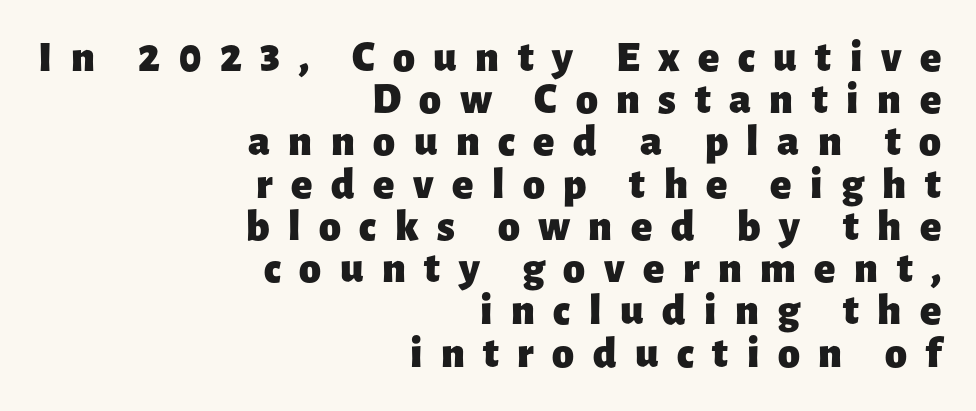
The text was rendered using a sans face with plain stroke endings. The string is rendered with underlining switched off. Does extra space separate the letters? Yes, quite a lot of it. This sample is right-justified, so line beginnings fall wherever the words allow. The rendering uses natural spacing where letterforms have individual widths. Posture: vertical.
